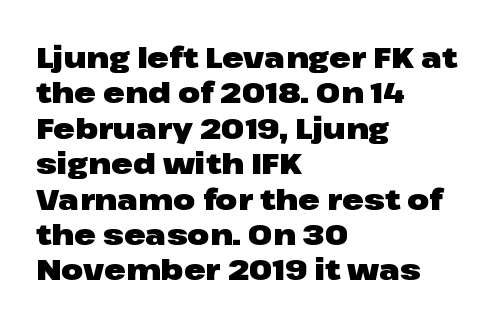
Q: Is the text bold? A: Yes.
Q: Is the text italic (slanted)? A: No, it is upright.
Q: Is the typeface a serif or a sans-serif typeface? A: Sans-serif.
Q: Is the text underlined? A: No.
Q: How is the paragraph aligned? A: Left-aligned.
Q: Is the spacing between letters normal or unusually wide? A: Normal.
Q: Width (condensed, normal, or wide)? A: Wide.
Q: Stroke contrast? A: Low.
Q: x-height? A: Medium.
Q: Monospaced? A: No.
